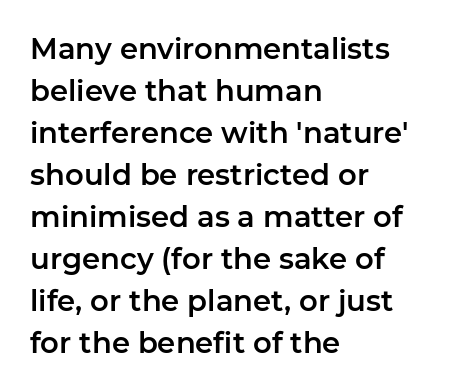
Glance below the letters and you will spot only blank space. This sample keeps an unexceptional amount of space between lines. The letters sit at their default tracking, neither squeezed nor spread. Serif or sans? Sans — the stroke terminals are bare. Varying glyph widths throughout — classic text-font behaviour. The font's upright variant was chosen for this text.
